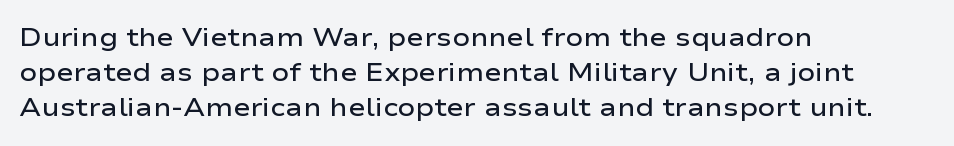
{"italic": "no", "bold": "semi", "underline": "no", "align": "left", "line_spacing": "normal", "line_spacing_ratio": 1.35, "letter_spacing": "normal", "letter_spacing_em": 0.0, "glyph_px": 26}
